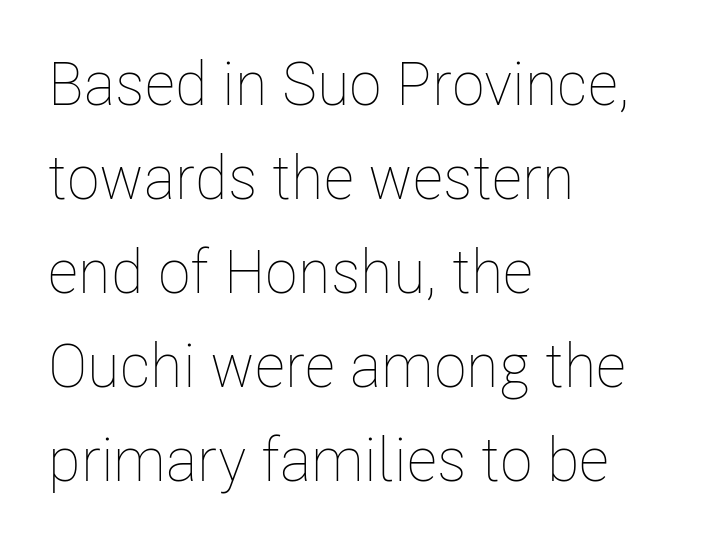
Q: Is the text bold? A: No.
Q: Is the text italic (slanted)? A: No, it is upright.
Q: Is the text underlined? A: No.
Q: How is the paragraph aligned? A: Left-aligned.
Q: Is the spacing between letters normal or unusually wide? A: Normal.
Q: Is the spacing between lines tight, normal or loose? A: Normal.
Q: Width (condensed, normal, or wide)? A: Condensed.
Q: Stroke contrast? A: Low.
Q: x-height? A: Medium.
Q: Monospaced? A: No.
